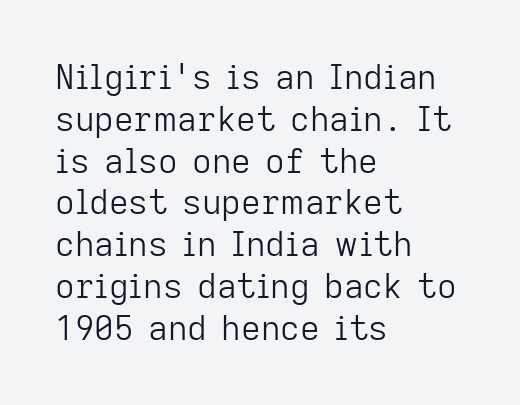
There is no visible air inserted between adjacent glyphs. Each letter's strokes conclude bluntly, with no projecting serifs. Type without underlining. The typeface has the unassuming heft of standard copy or less.
